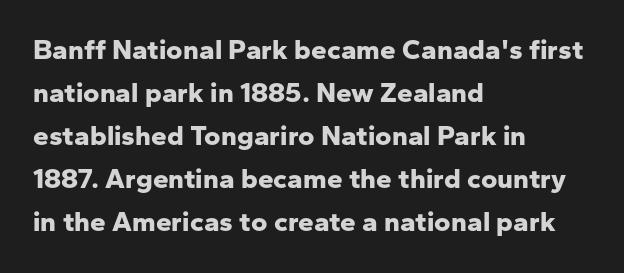
Q: Is the text bold? A: Yes.
Q: Is the text italic (slanted)? A: No, it is upright.
Q: Is the typeface a serif or a sans-serif typeface? A: Sans-serif.
Q: Is the text underlined? A: No.
Q: How is the paragraph aligned? A: Left-aligned.
Q: Is the spacing between letters normal or unusually wide? A: Normal.
Q: Is the spacing between lines tight, normal or loose? A: Normal.
Q: Width (condensed, normal, or wide)? A: Normal.
Q: Stroke contrast? A: Low.
Q: x-height? A: Medium.
Q: Monospaced? A: No.
